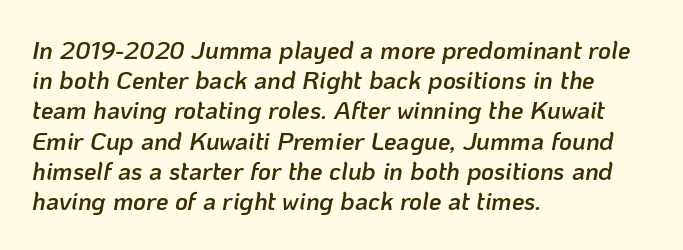
{"italic": "yes", "lean": "right", "slant_degrees": 10, "bold": "semi", "underline": "no", "align": "left", "line_spacing_ratio": 1.21, "letter_spacing": "normal", "letter_spacing_em": 0.0, "glyph_px": 25}
